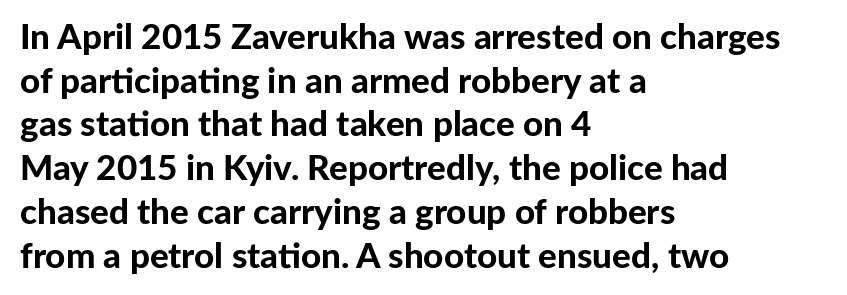
Rule under the text: the space is simply empty. Do the characters align in a grid? No, the font is proportional. Each word holds together tightly as a unit, with standard inter-letter gaps. Does the type have serifs? No, each stem ends abruptly. The sample has been set heavy, in full bold.
